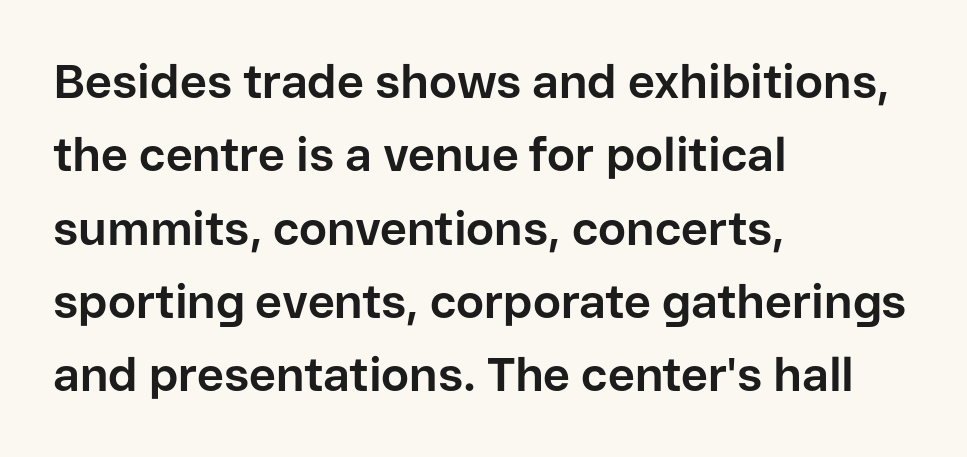
Are there feet on the stems? There aren't — it's a sans. The string is rendered with underlining switched off. Designer's note — italics off, roman on. Line spacing here is normal. Honestly, the letter spacing is just normal — you wouldn't notice it. Is the block centered? No — it sits flush against the left margin.
